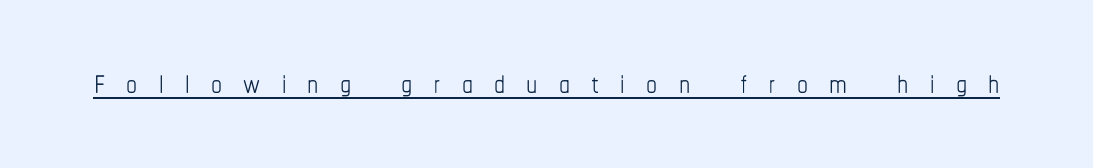
{"italic": "no", "bold": "no", "weight": "thin", "width": "condensed", "stroke_contrast": "low", "x_height": "medium", "monospaced": "no", "underline": "yes", "letter_spacing": "wide", "letter_spacing_em": 0.48, "glyph_px": 44}
